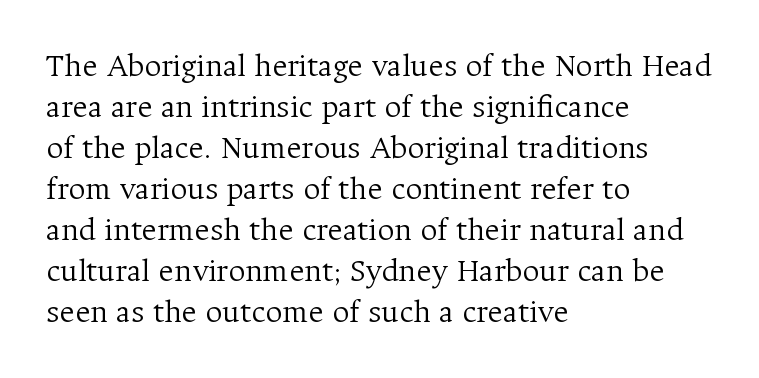
Q: Is the text bold? A: No.
Q: Is the text italic (slanted)? A: No, it is upright.
Q: Is the typeface a serif or a sans-serif typeface? A: Serif.
Q: Is the text underlined? A: No.
Q: How is the paragraph aligned? A: Left-aligned.
Q: Is the spacing between letters normal or unusually wide? A: Normal.
Q: Width (condensed, normal, or wide)? A: Normal.
Q: Stroke contrast? A: Medium.
Q: x-height? A: Medium.
Q: Monospaced? A: No.
